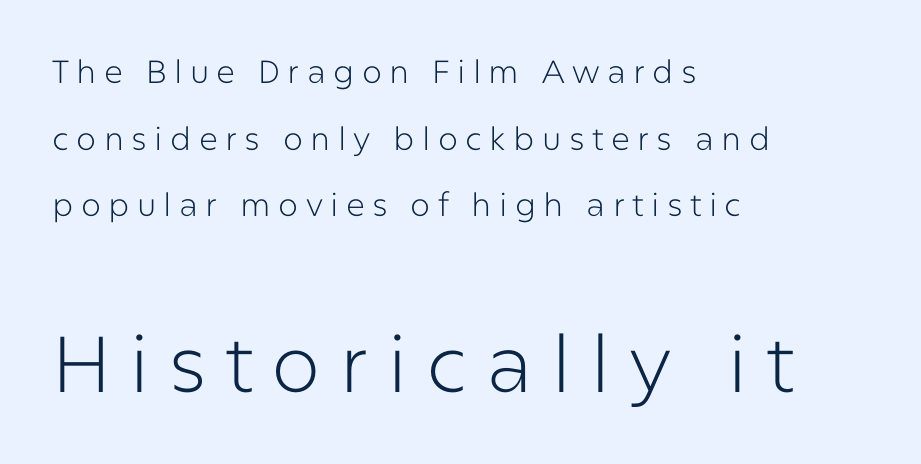
Examine the stroke ends and you'll find no serifs. Just letters on the line, the space beneath them empty. This sample trades compactness for vertical openness between lines. The following chunk of copy outweighs the initial chunk in type size. Tall strokes in this sample are plumb rather than angled. This rendering uses left alignment, leaving the right contour irregular.
